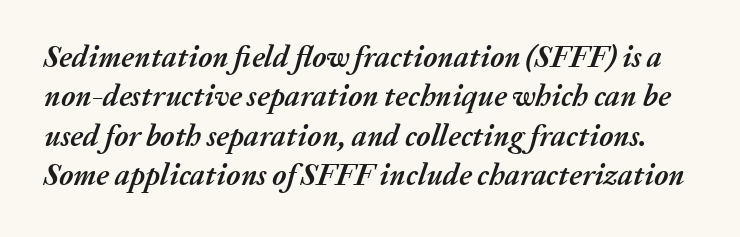
The image shows 30 px semibold type, italic (leaning right); set normal line spacing (1.31x), normal letter spacing, not underlined; medium stroke contrast and a medium x-height.
